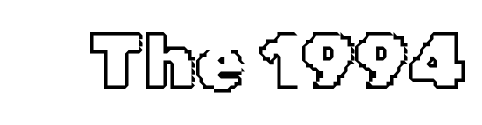
This sample has the flowing, uneven cadence of proportional lettering. In terms of letterspacing, this is plain default setting. The area under the type is left untouched. Upright lettering throughout.
